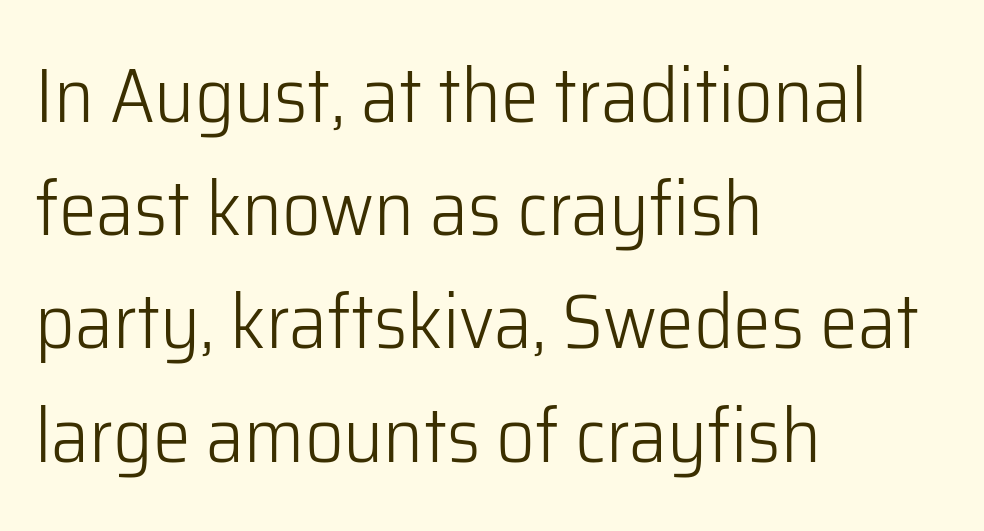
The image shows 76 px light sans-serif type, upright; set left-aligned, normal line spacing (1.49x), normal letter spacing, not underlined; low stroke contrast and a medium x-height.
